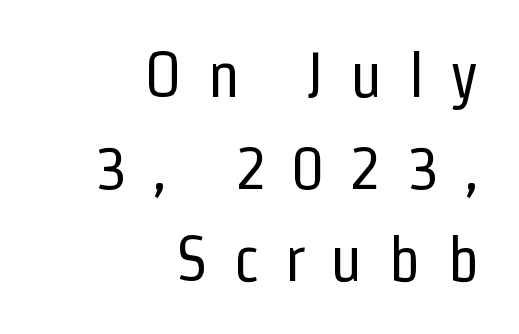
Q: Is the text bold? A: No.
Q: Is the text italic (slanted)? A: No, it is upright.
Q: Is the typeface a serif or a sans-serif typeface? A: Sans-serif.
Q: Is the text underlined? A: No.
Q: How is the paragraph aligned? A: Right-aligned.
Q: Is the spacing between letters normal or unusually wide? A: Unusually wide.
Q: Is the spacing between lines tight, normal or loose? A: Normal.
Q: Width (condensed, normal, or wide)? A: Condensed.
Q: Stroke contrast? A: Low.
Q: x-height? A: Medium.
Q: Monospaced? A: No.
